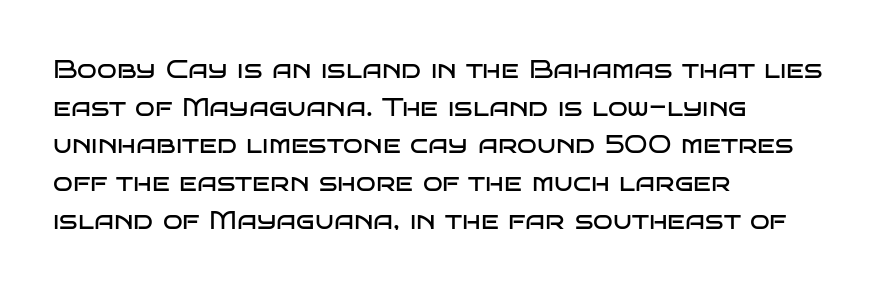
The image shows 26 px text type, upright; set left-aligned, normal line spacing (1.45x), normal letter spacing, not underlined.
